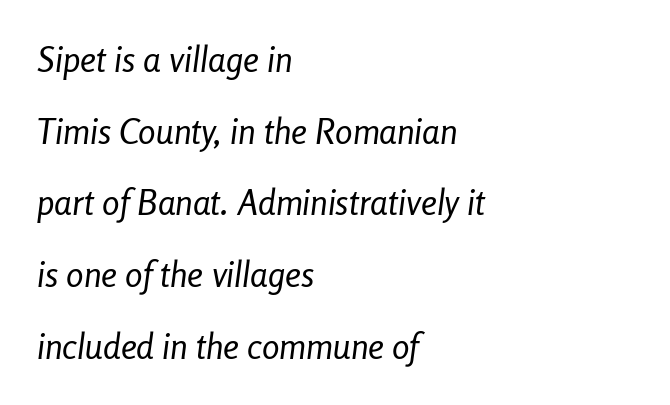
{"italic": "yes", "lean": "right", "slant_degrees": 8, "bold": "no", "weight": "regular", "width": "condensed", "stroke_contrast": "low", "x_height": "medium", "monospaced": "no", "underline": "no", "align": "left", "line_spacing": "loose", "line_spacing_ratio": 2.05, "letter_spacing": "normal", "letter_spacing_em": 0.0, "glyph_px": 35}
